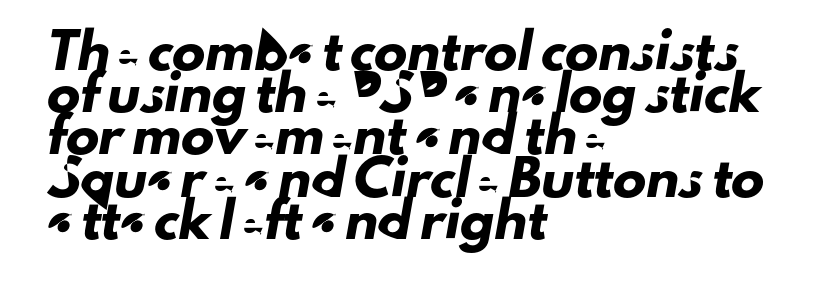
The image shows 33 px sans-serif type; set left-aligned, normal line spacing (1.28x), normal letter spacing, not underlined; low stroke contrast and a small x-height.
